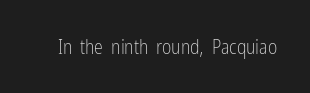
Posture: upright roman. Short note: letters normally spaced. The weight would be labelled regular, book, light, or lighter still. Lines of text with bare space underneath.
